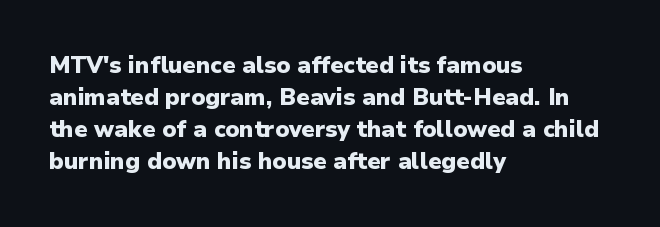
{"italic": "no", "bold": "yes", "underline": "no", "align": "left", "line_spacing": "normal", "line_spacing_ratio": 1.39, "letter_spacing": "normal", "letter_spacing_em": 0.0, "glyph_px": 23}
